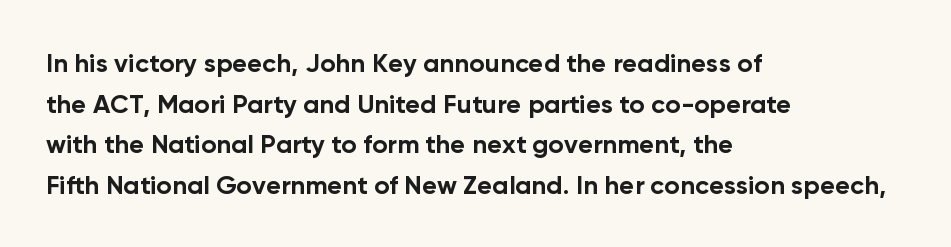
{"italic": "no", "bold": "yes", "underline": "no", "align": "left", "line_spacing": "normal", "line_spacing_ratio": 1.56, "letter_spacing": "normal", "letter_spacing_em": 0.0, "glyph_px": 26}
